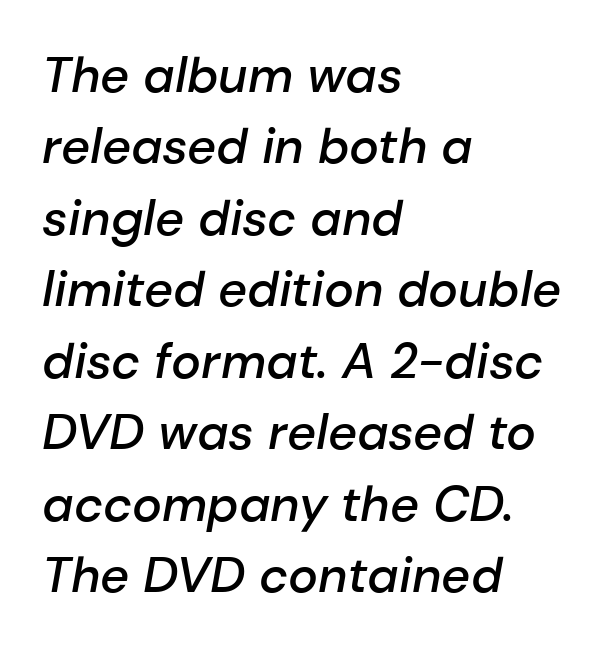
{"italic": "yes", "lean": "right", "slant_degrees": 10, "bold": "semi", "weight": "semibold", "width": "normal", "stroke_contrast": "low", "x_height": "medium", "monospaced": "no", "underline": "no", "align": "left", "line_spacing": "normal", "line_spacing_ratio": 1.43, "letter_spacing": "normal", "letter_spacing_em": 0.0, "glyph_px": 50}
